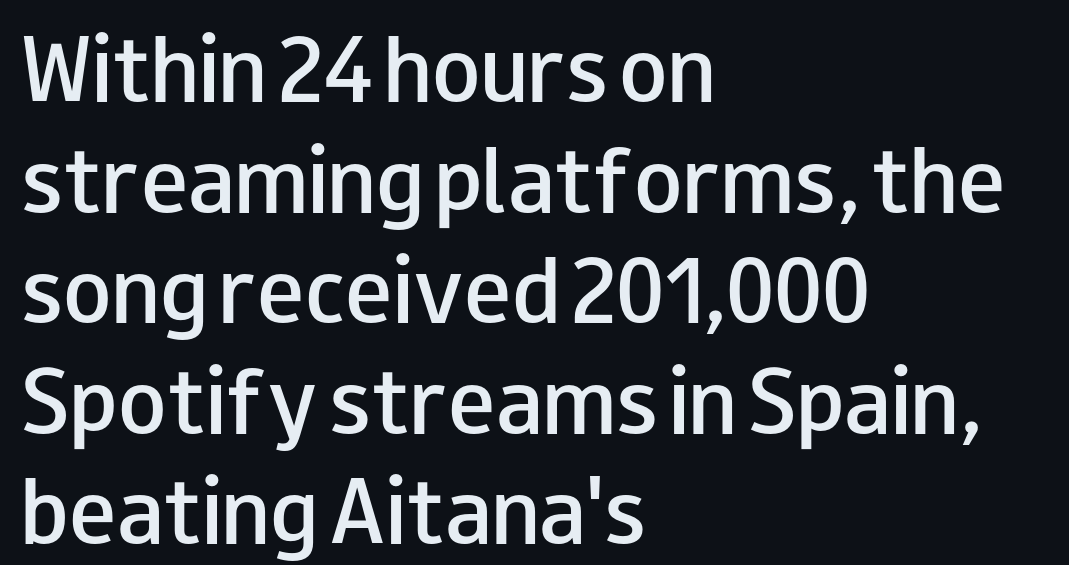
The font's upright variant was chosen for this text. Regarding serifs, this sample does without them. Baseline-to-baseline distance is the conventional proportion of letter height. Is the letter spacing exaggerated? No — it looks like the ordinary default. Proportional: the letters do not fall into vertical columns. The rendering uses a semibold face; strokes are thickened but not to full bold.
